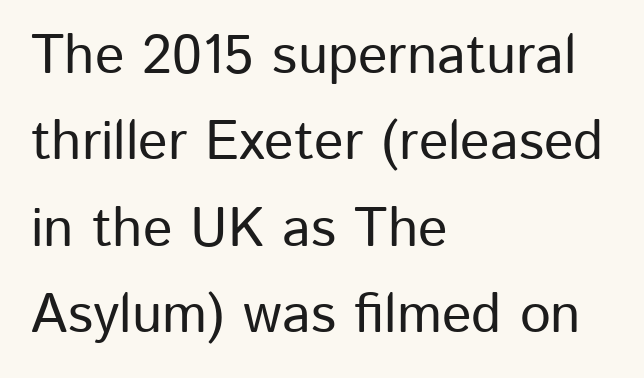
Words appear dense and cohesive because spacing is normal. Each new line begins a customary step beneath the previous one. Look at the bottom of the vertical strokes: they stop flat, with no serifs. The axis of the letterforms is exactly vertical. Descenders are the only things crossing below the line.
